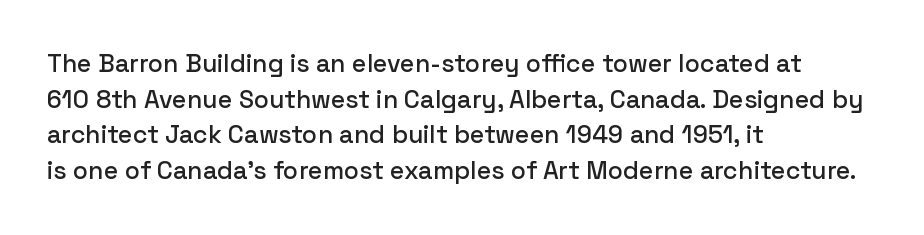
The image shows 25 px text type, upright; set left-aligned, normal line spacing (1.43x), normal letter spacing, not underlined.
